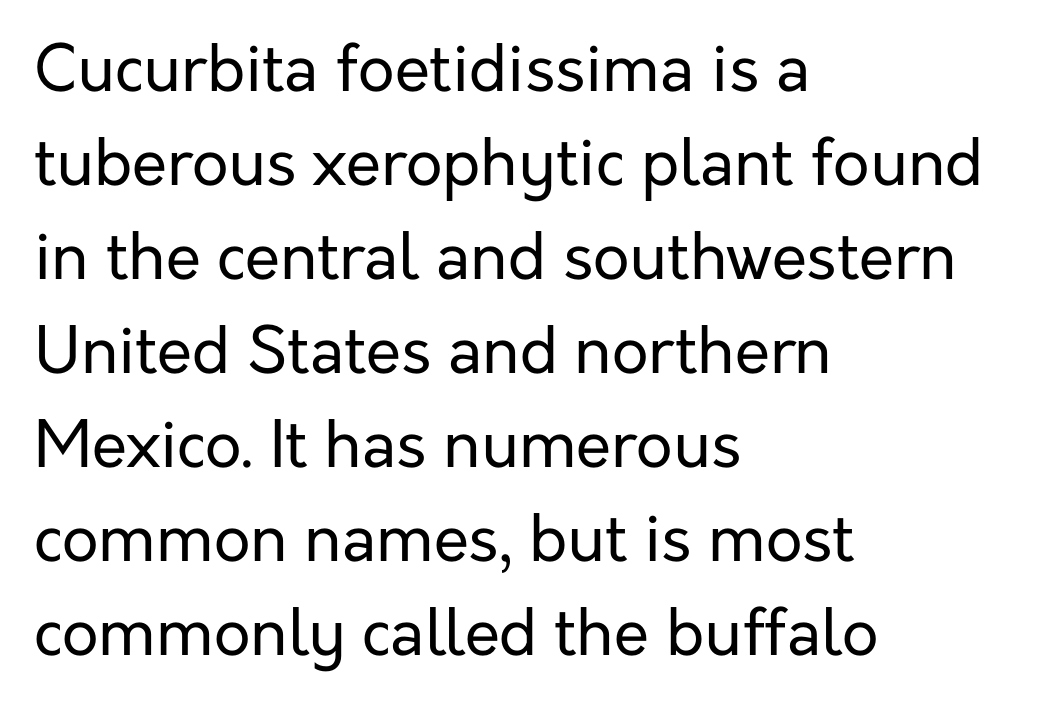
{"serif": "no", "italic": "no", "bold": "no", "weight": "regular", "width": "normal", "stroke_contrast": "low", "x_height": "medium", "monospaced": "no", "underline": "no", "align": "left", "line_spacing": "normal", "line_spacing_ratio": 1.47, "letter_spacing": "normal", "letter_spacing_em": 0.0, "glyph_px": 64}
